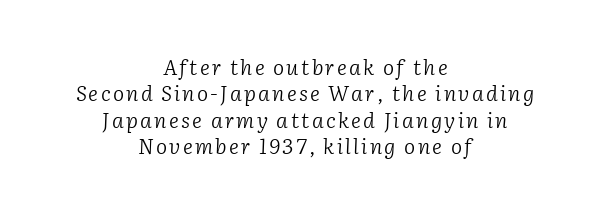
The passage shown stacks its lines at a standard gap. Heaviness? Minimal to ordinary, like unemphasized prose. Quick note: italic. The words here are not underlined.
